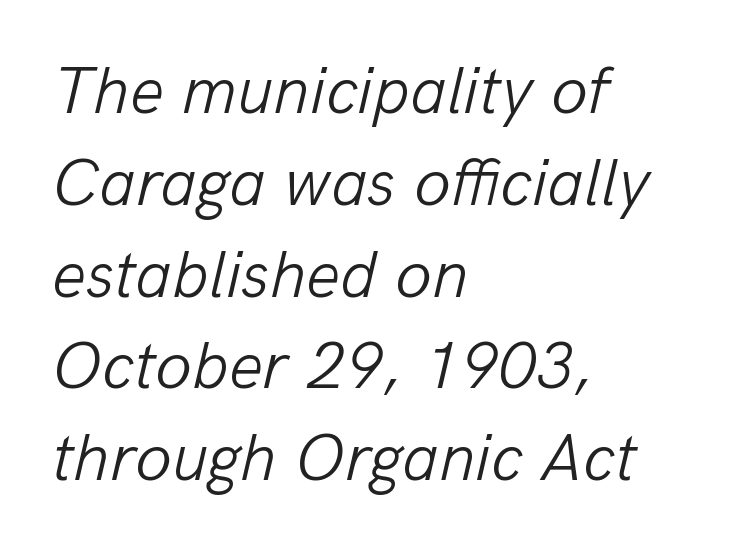
{"italic": "yes", "lean": "right", "slant_degrees": 13, "bold": "no", "weight": "light", "width": "normal", "stroke_contrast": "low", "x_height": "medium", "monospaced": "no", "underline": "no", "align": "left", "line_spacing": "normal", "line_spacing_ratio": 1.37, "letter_spacing": "normal", "letter_spacing_em": 0.0, "glyph_px": 67}
